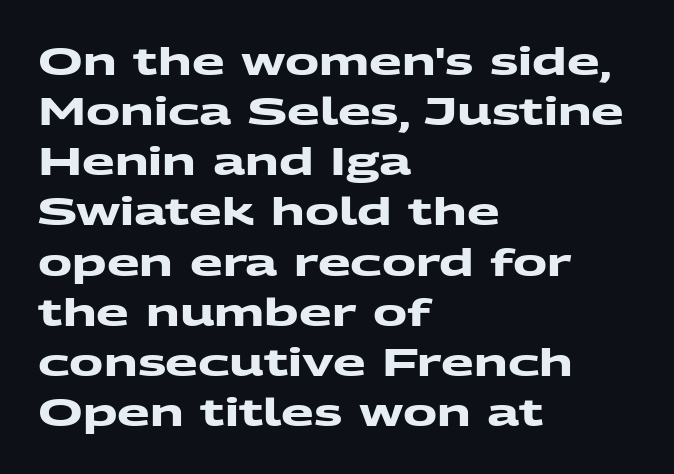
Q: Is the text bold? A: Yes.
Q: Is the typeface a serif or a sans-serif typeface? A: Sans-serif.
Q: Is the text underlined? A: No.
Q: How is the paragraph aligned? A: Left-aligned.
Q: Is the spacing between letters normal or unusually wide? A: Normal.
Q: Is the spacing between lines tight, normal or loose? A: Normal.
Q: Width (condensed, normal, or wide)? A: Wide.
Q: Stroke contrast? A: Medium.
Q: x-height? A: Medium.
Q: Monospaced? A: No.
